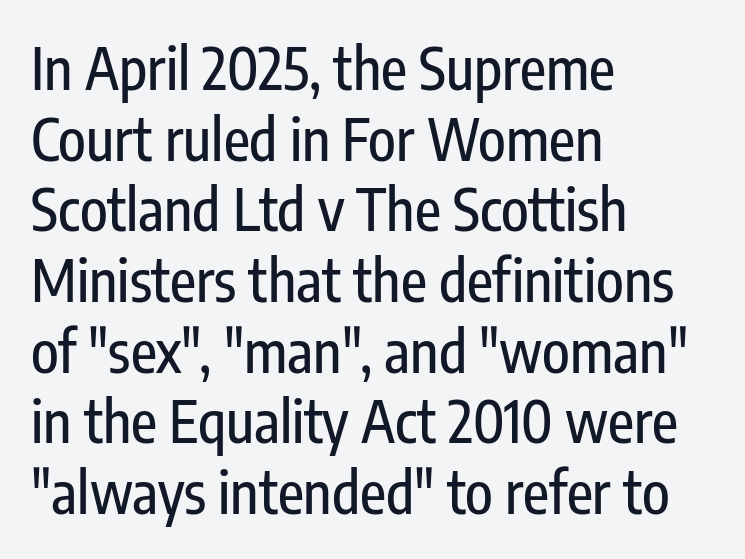
The image shows 57 px condensed sans-serif type, upright; set left-aligned, line spacing 1.24x, normal letter spacing, not underlined; low stroke contrast and a medium x-height.
